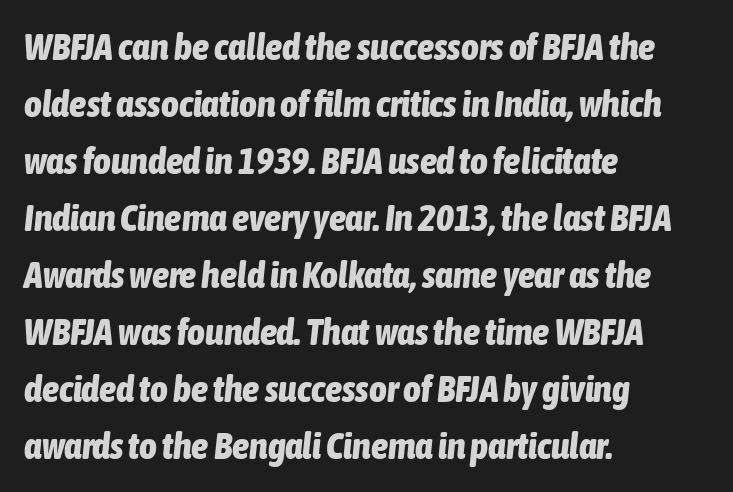
These lines were composed using italics. The area under the type is left untouched. The letters advance in unequal steps, a hallmark of proportional type. The gaps between neighbouring characters are ordinary and unremarkable. Strokes here are thick enough to call this a true bold.
